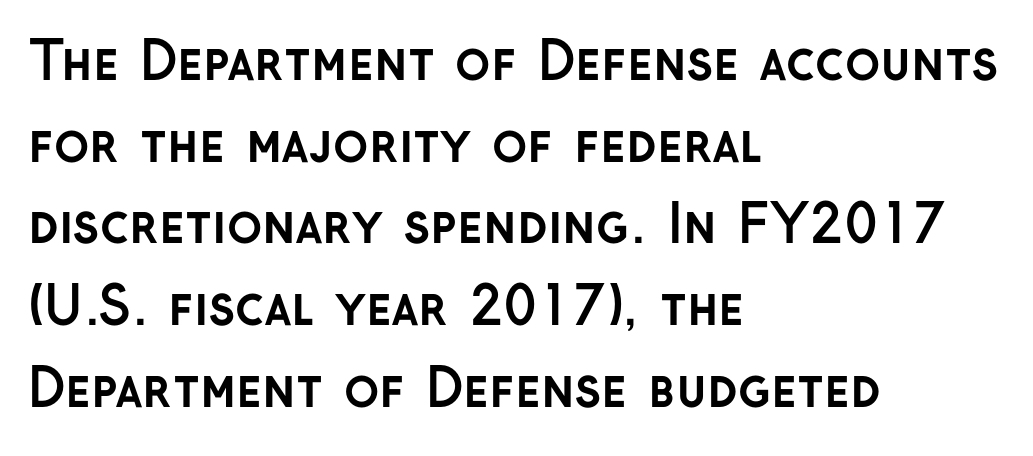
Q: Is the text bold? A: Yes.
Q: Is the text italic (slanted)? A: No, it is upright.
Q: Is the typeface a serif or a sans-serif typeface? A: Sans-serif.
Q: Is the text underlined? A: No.
Q: How is the paragraph aligned? A: Left-aligned.
Q: Is the spacing between letters normal or unusually wide? A: Normal.
Q: Is the spacing between lines tight, normal or loose? A: Normal.
Q: Width (condensed, normal, or wide)? A: Normal.
Q: Stroke contrast? A: Low.
Q: x-height? A: Medium.
Q: Monospaced? A: No.
